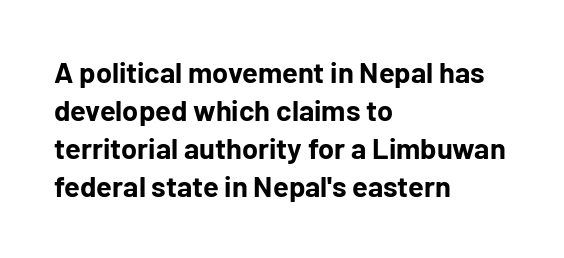
Q: Is the text bold? A: Yes.
Q: Is the text italic (slanted)? A: No, it is upright.
Q: Is the typeface a serif or a sans-serif typeface? A: Sans-serif.
Q: Is the text underlined? A: No.
Q: How is the paragraph aligned? A: Left-aligned.
Q: Is the spacing between letters normal or unusually wide? A: Normal.
Q: Is the spacing between lines tight, normal or loose? A: Normal.
Q: Width (condensed, normal, or wide)? A: Normal.
Q: Stroke contrast? A: Low.
Q: x-height? A: Medium.
Q: Monospaced? A: No.
